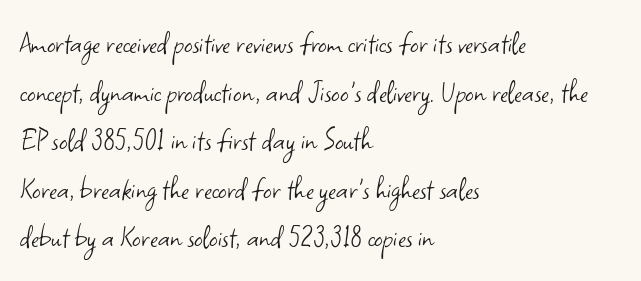
All the whitespace from short lines collects on the right. The type family on display is of the sans-serif kind. The gaps between neighbouring characters are ordinary and unremarkable. Whoever set this chose a conventional vertical rhythm. The typesetting does not lean heavy: it is not bold.
